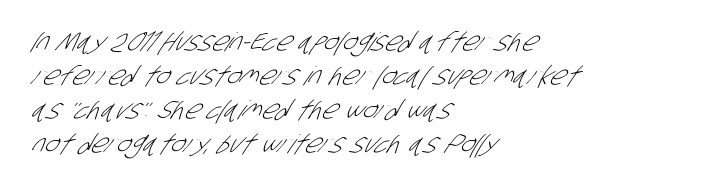
Regarding leading, the lines here are spaced in the standard way. These glyphs show unthickened strokes, regular width or finer. Quick note: underline off. Tracking here is standard; glyphs follow each other at the usual distance.
